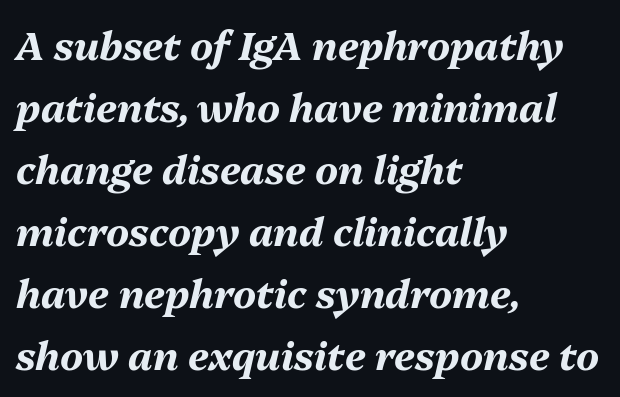
Any mark beneath the type? The region is blank. Notice how descenders clear the ascenders below comfortably — that's standard leading. Its strokes are broad and dark, the hallmark of bold type. These lines were composed using italics. Think of a printed novel: that variable character pitch is what you see here. Teacher's note: observe the even left margin — that is flush-left alignment.
